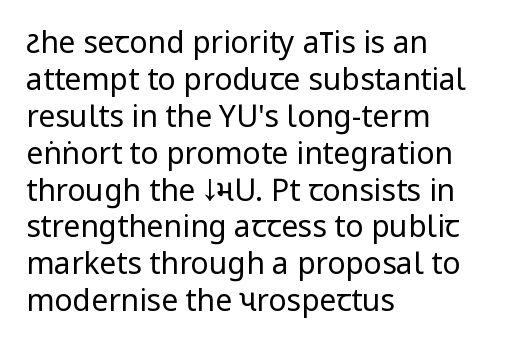
{"serif": "no", "italic": "no", "bold": "no", "weight": "regular", "width": "condensed", "stroke_contrast": "low", "x_height": "large", "monospaced": "no", "underline": "no", "align": "left", "line_spacing_ratio": 1.23, "letter_spacing": "normal", "letter_spacing_em": 0.0, "glyph_px": 30}
